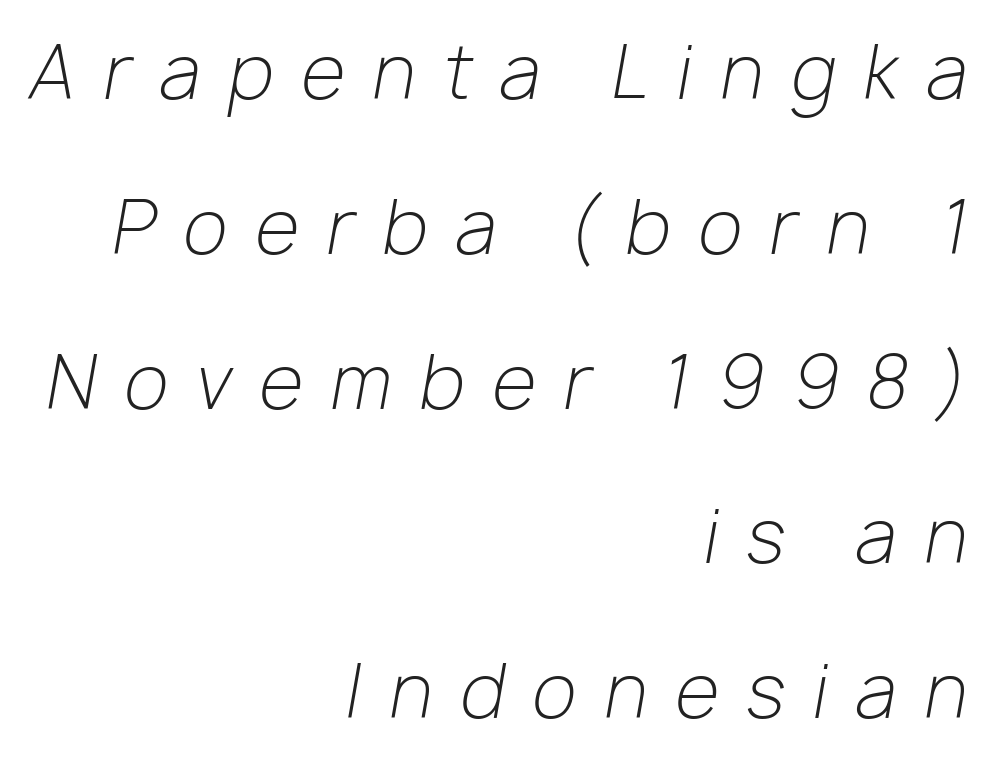
Q: Is the text bold? A: No.
Q: Is the text italic (slanted)? A: Yes, it leans right by about 10 degrees.
Q: Is the text underlined? A: No.
Q: How is the paragraph aligned? A: Right-aligned.
Q: Is the spacing between letters normal or unusually wide? A: Unusually wide.
Q: Is the spacing between lines tight, normal or loose? A: Loose.
Q: Width (condensed, normal, or wide)? A: Normal.
Q: Stroke contrast? A: Low.
Q: x-height? A: Medium.
Q: Monospaced? A: No.
